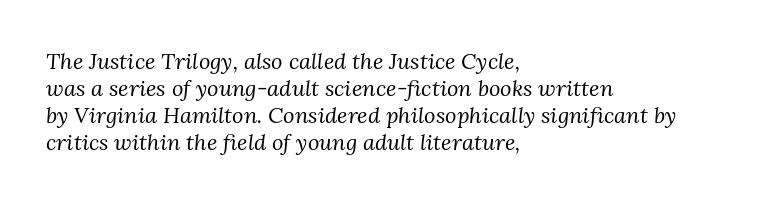
{"italic": "yes", "lean": "right", "slant_degrees": 3, "bold": "no", "underline": "no", "align": "left", "line_spacing_ratio": 1.23, "letter_spacing": "normal", "letter_spacing_em": 0.0, "glyph_px": 22}
